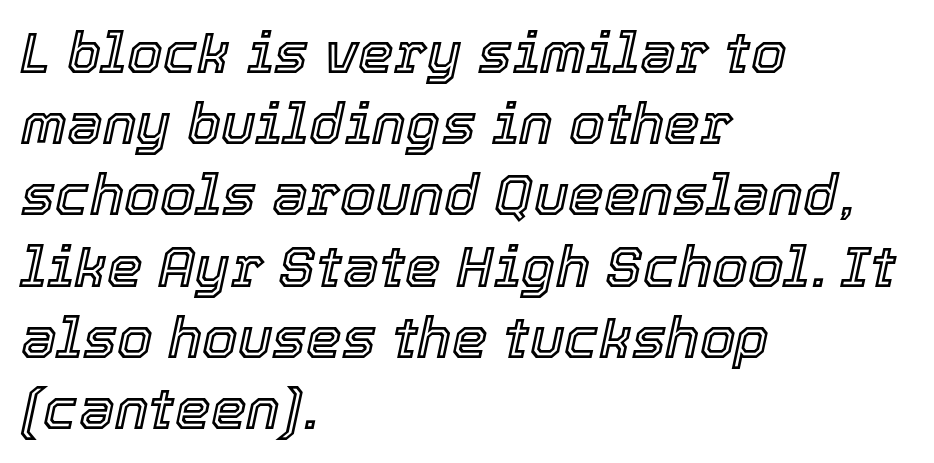
Do the characters align in a grid? No, the font is proportional. The rendering anchors every line to the left-hand side. Beneath every word, the page is bare. Tracking value appears to be zero — textbook default spacing. Does the leading feel generous? No, just average. Italic: yes, the glyphs are oblique.
